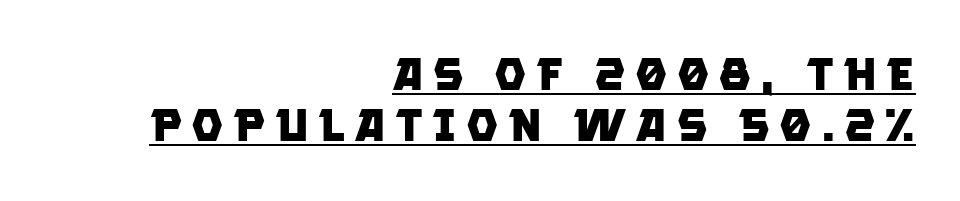
Q: Is the text bold? A: Yes.
Q: Is the typeface a serif or a sans-serif typeface? A: Sans-serif.
Q: Is the text underlined? A: Yes.
Q: How is the paragraph aligned? A: Right-aligned.
Q: Is the spacing between letters normal or unusually wide? A: Unusually wide.
Q: Is the spacing between lines tight, normal or loose? A: Tight.
Q: Width (condensed, normal, or wide)? A: Normal.
Q: Stroke contrast? A: Low.
Q: x-height? A: Large.
Q: Monospaced? A: No.
